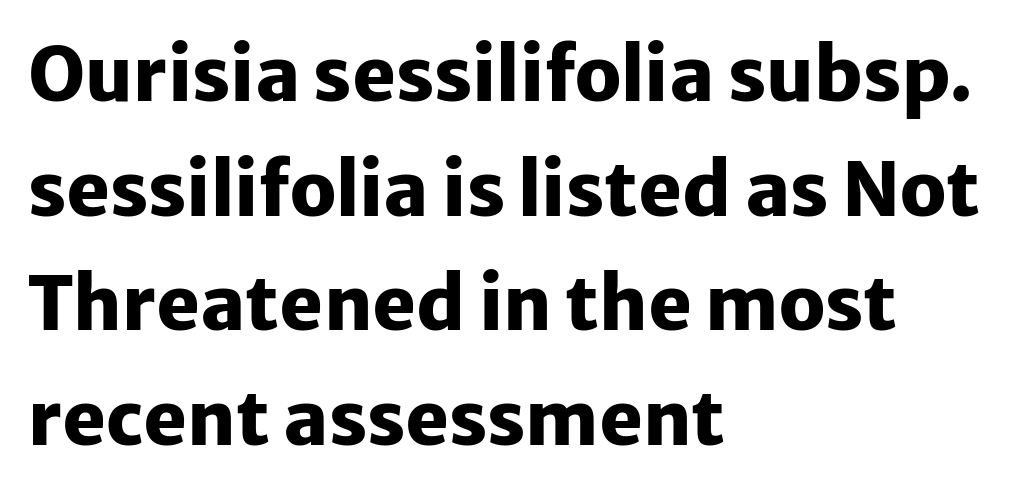
The image shows 74 px heavy sans-serif type, upright; set left-aligned, normal line spacing (1.55x), normal letter spacing, not underlined; low stroke contrast and a medium x-height.
